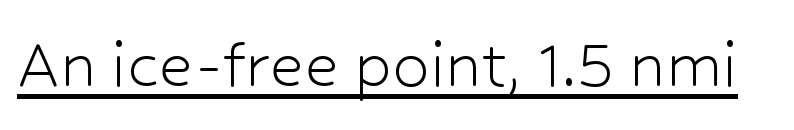
Q: Is the text bold? A: No.
Q: Is the text italic (slanted)? A: No, it is upright.
Q: Is the typeface a serif or a sans-serif typeface? A: Sans-serif.
Q: Is the text underlined? A: Yes.
Q: Is the spacing between letters normal or unusually wide? A: Normal.
Q: Width (condensed, normal, or wide)? A: Normal.
Q: Stroke contrast? A: Low.
Q: x-height? A: Medium.
Q: Monospaced? A: No.
